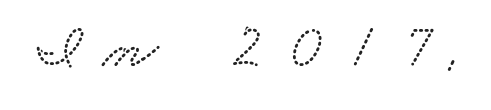
Q: Is the text underlined? A: No.
Q: Is the spacing between letters normal or unusually wide? A: Unusually wide.
Q: Width (condensed, normal, or wide)? A: Wide.
Q: Stroke contrast? A: Low.
Q: x-height? A: Small.
Q: Monospaced? A: No.
